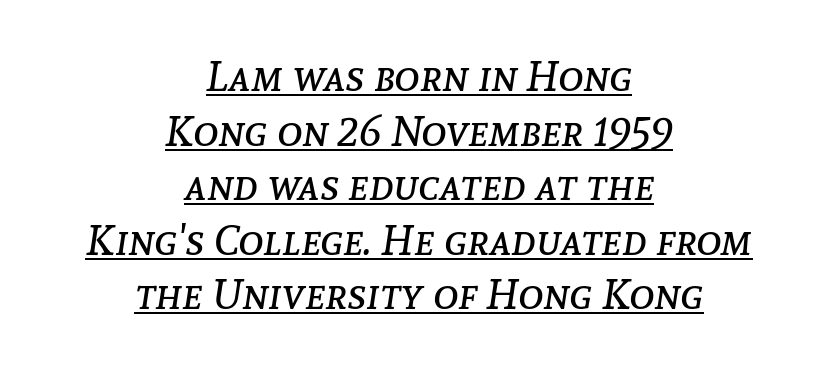
Q: Is the text bold? A: No.
Q: Is the text italic (slanted)? A: Yes, it leans right by about 8 degrees.
Q: Is the text underlined? A: Yes.
Q: How is the paragraph aligned? A: Centered.
Q: Is the spacing between letters normal or unusually wide? A: Normal.
Q: Is the spacing between lines tight, normal or loose? A: Normal.
Q: Width (condensed, normal, or wide)? A: Normal.
Q: Stroke contrast? A: Low.
Q: x-height? A: Medium.
Q: Monospaced? A: No.
